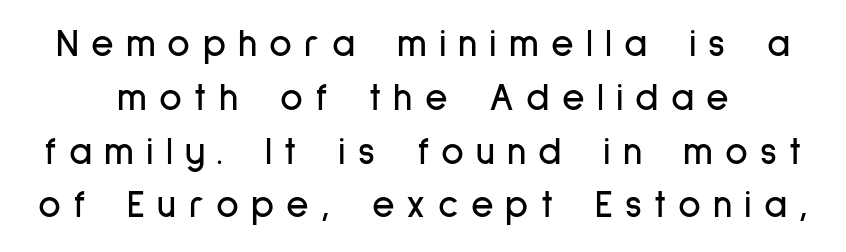
Q: Is the text italic (slanted)? A: No, it is upright.
Q: Is the typeface a serif or a sans-serif typeface? A: Sans-serif.
Q: Is the text underlined? A: No.
Q: Is the spacing between letters normal or unusually wide? A: Unusually wide.
Q: Is the spacing between lines tight, normal or loose? A: Normal.
Q: Width (condensed, normal, or wide)? A: Condensed.
Q: Stroke contrast? A: Low.
Q: x-height? A: Medium.
Q: Monospaced? A: No.
